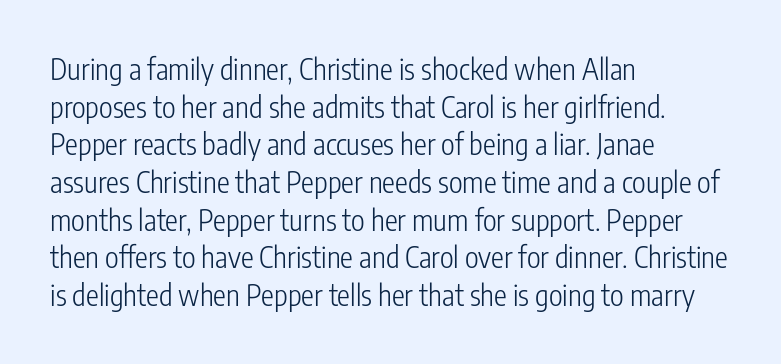
Q: Is the text bold? A: No.
Q: Is the text italic (slanted)? A: No, it is upright.
Q: Is the typeface a serif or a sans-serif typeface? A: Sans-serif.
Q: Is the text underlined? A: No.
Q: How is the paragraph aligned? A: Left-aligned.
Q: Is the spacing between letters normal or unusually wide? A: Normal.
Q: Is the spacing between lines tight, normal or loose? A: Normal.
Q: Width (condensed, normal, or wide)? A: Condensed.
Q: Stroke contrast? A: Low.
Q: x-height? A: Medium.
Q: Monospaced? A: No.
